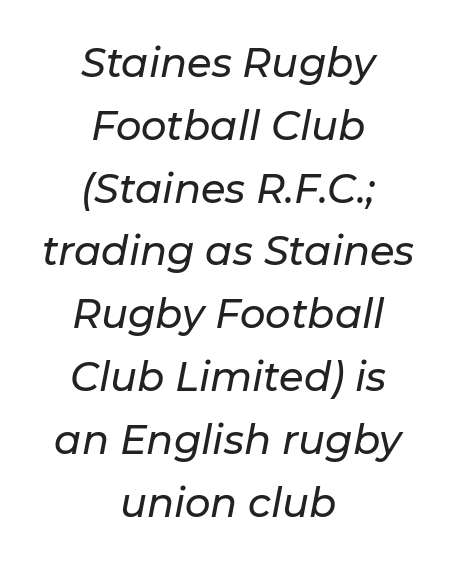
You can tell it's italic because the verticals aren't actually vertical. Notice how descenders clear the ascenders below comfortably — that's standard leading. This sample is center-justified, so both line endings float freely. The glyphs are unaccompanied by any horizontal stroke below them. The face used here is rendered with its standard letterfit.
